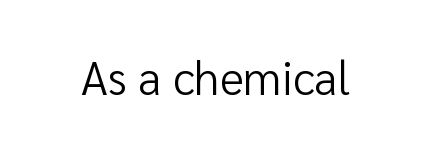
{"serif": "no", "italic": "no", "bold": "no", "weight": "regular", "width": "normal", "stroke_contrast": "low", "x_height": "medium", "monospaced": "no", "underline": "no", "letter_spacing": "normal", "letter_spacing_em": 0.0, "glyph_px": 46}
